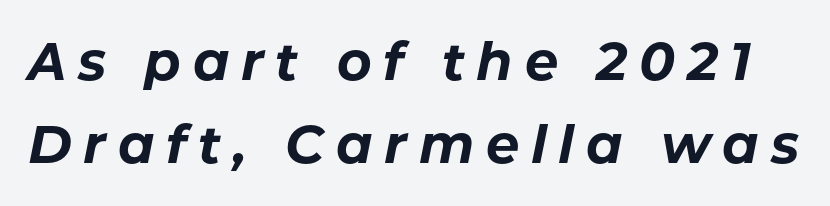
Q: Is the text bold? A: Yes.
Q: Is the text italic (slanted)? A: Yes, it leans right by about 11 degrees.
Q: Is the text underlined? A: No.
Q: Is the spacing between letters normal or unusually wide? A: Unusually wide.
Q: Is the spacing between lines tight, normal or loose? A: Normal.
Q: Width (condensed, normal, or wide)? A: Normal.
Q: Stroke contrast? A: Low.
Q: x-height? A: Medium.
Q: Monospaced? A: No.
